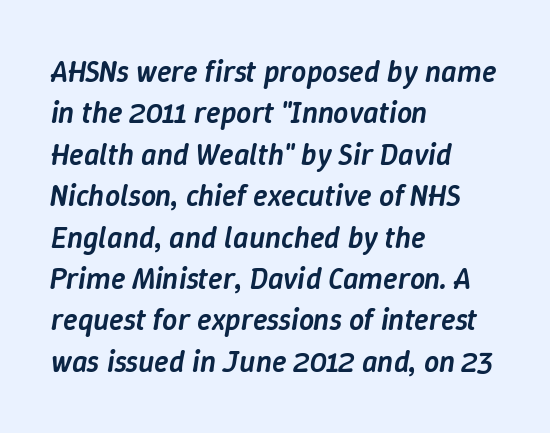
{"italic": "yes", "lean": "right", "slant_degrees": 9, "bold": "semi", "weight": "semibold", "width": "normal", "stroke_contrast": "low", "x_height": "medium", "monospaced": "no", "underline": "no", "align": "left", "line_spacing": "normal", "line_spacing_ratio": 1.38, "letter_spacing": "normal", "letter_spacing_em": 0.0, "glyph_px": 30}
